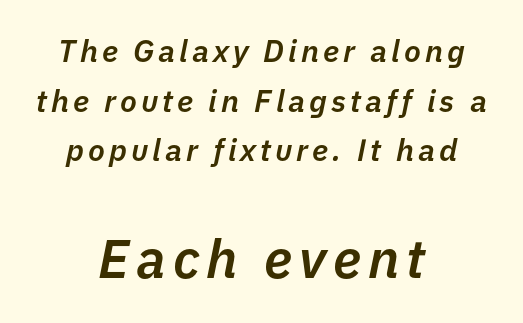
The image shows 54 px semibold type, italic (leaning right); set centered, normal line spacing (1.6x), not underlined; the second (bottom) block is 1.74x larger; low stroke contrast and a medium x-height.
